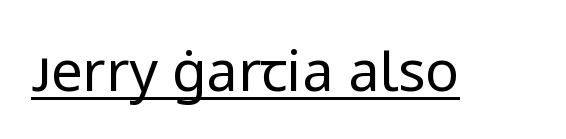
Each letter keeps its own natural width here, so spacing adapts to shape. The type family on display is of the sans-serif kind. Glyph-to-glyph distance matches everyday printed text. The font is comparable to plain body text, perhaps lighter. Characters remain perfectly vertical along every line.
